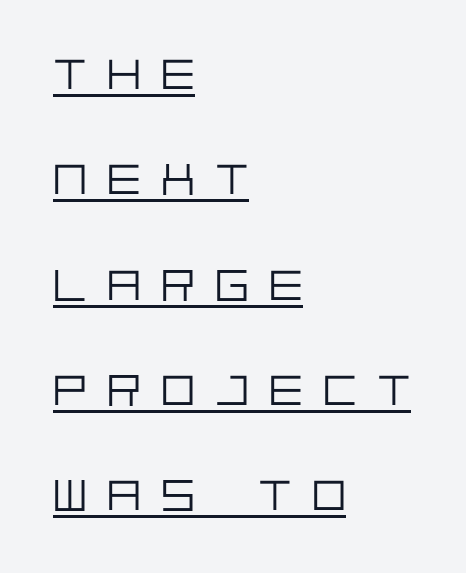
The image shows 45 px light sans-serif type, upright; set left-aligned, loose line spacing (2.34x), unusually wide letter spacing (+0.45 em), underlined; low stroke contrast and a large x-height.
